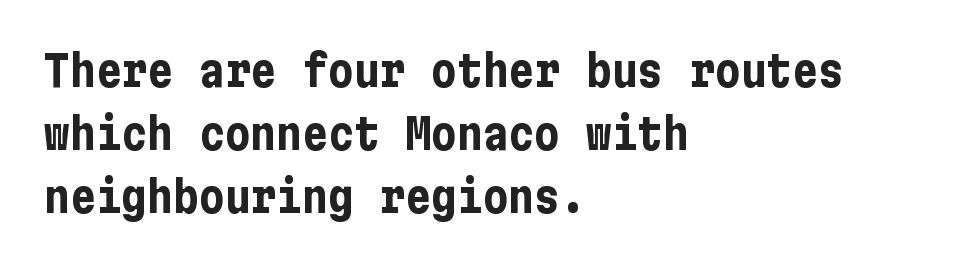
{"serif": "no", "italic": "no", "bold": "yes", "weight": "bold", "width": "condensed", "stroke_contrast": "low", "x_height": "medium", "underline": "no", "align": "left", "line_spacing": "normal", "line_spacing_ratio": 1.46, "letter_spacing": "normal", "letter_spacing_em": 0.0, "glyph_px": 43}
